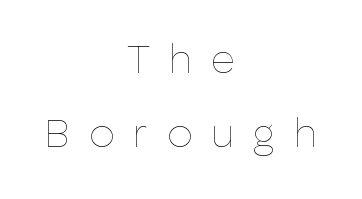
The image shows 41 px thin type, upright; set centered, line spacing 1.81x, unusually wide letter spacing (+0.46 em), not underlined; low stroke contrast and a medium x-height.
